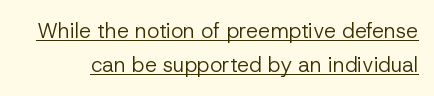
Q: Is the text bold? A: No.
Q: Is the text italic (slanted)? A: No, it is upright.
Q: Is the text underlined? A: Yes.
Q: Is the spacing between letters normal or unusually wide? A: Normal.
Q: Is the spacing between lines tight, normal or loose? A: Normal.
